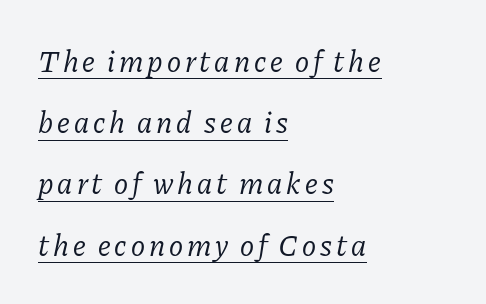
How would I describe the line gaps? Wide and relaxed. Proportional: the letters do not fall into vertical columns. Underline: present. A classic flush-left, rag-right setting is used for this passage. Heaviness? Minimal to ordinary, like unemphasized prose. This sample uses a serif face.
